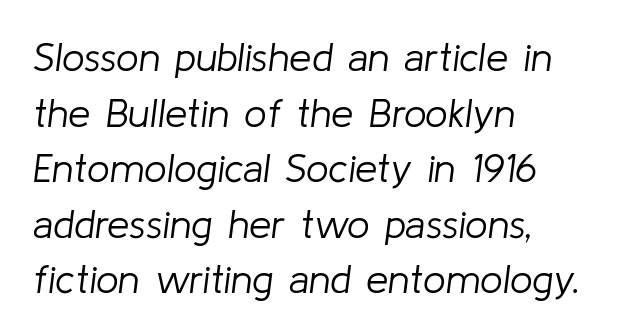
The image shows 40 px light type, italic (leaning right); set left-aligned, normal line spacing (1.39x), normal letter spacing, not underlined; low stroke contrast and a medium x-height.
